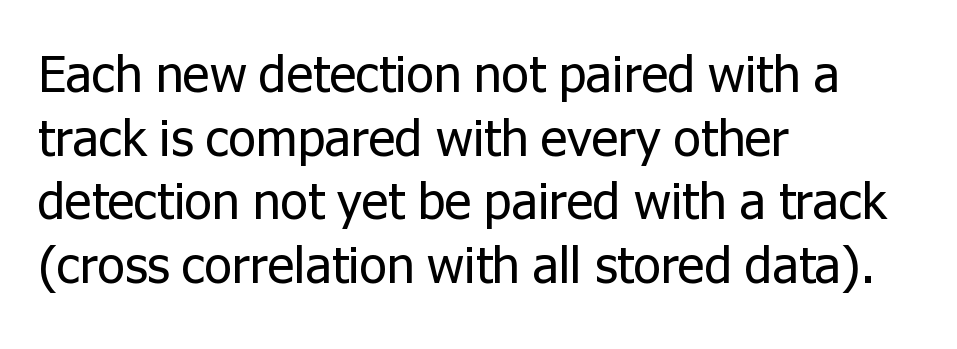
Q: Is the text bold? A: No.
Q: Is the text italic (slanted)? A: No, it is upright.
Q: Is the typeface a serif or a sans-serif typeface? A: Sans-serif.
Q: Is the text underlined? A: No.
Q: How is the paragraph aligned? A: Left-aligned.
Q: Is the spacing between letters normal or unusually wide? A: Normal.
Q: Is the spacing between lines tight, normal or loose? A: Normal.
Q: Width (condensed, normal, or wide)? A: Normal.
Q: Stroke contrast? A: Low.
Q: x-height? A: Medium.
Q: Monospaced? A: No.
